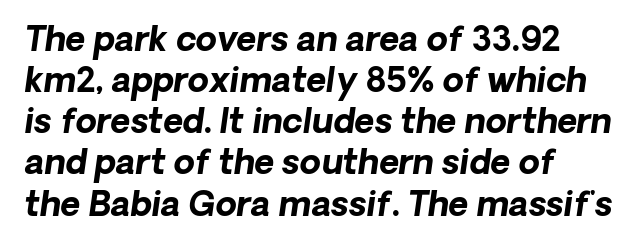
Typeset ragged right — the left edge is the straight one. This rendering leaves character spacing at its baseline value. Underlining? Definitely not there. Characters are canted at an angle relative to the baseline's perpendicular. The rendering uses natural spacing where letterforms have individual widths.
